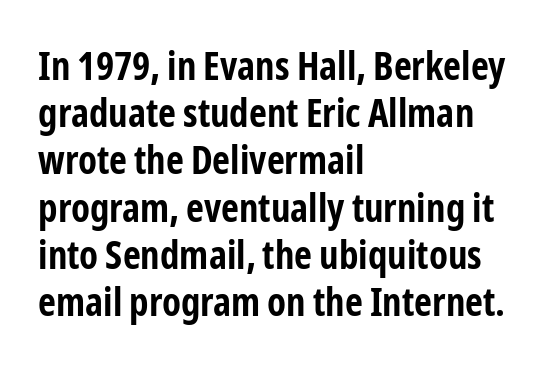
The image shows 39 px bold, condensed sans-serif type, upright; set left-aligned, line spacing 1.21x, normal letter spacing, not underlined; low stroke contrast and a medium x-height.
